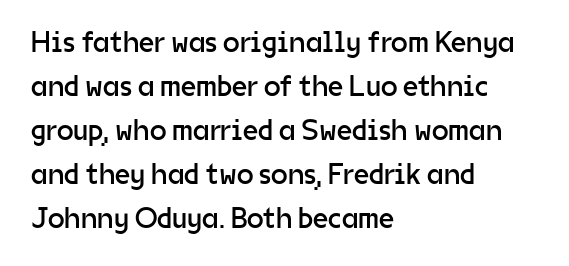
The cut favours lightness, reaching ordinary text weight at its darkest. These lines are rendered in a variable-pitch font. Short note: letters normally spaced. The area under the type is left untouched. The font family rendered here belongs to the sans-serif group.
